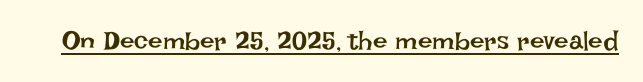
Q: Is the text bold? A: No.
Q: Is the text italic (slanted)? A: No, it is upright.
Q: Is the text underlined? A: Yes.
Q: Is the spacing between letters normal or unusually wide? A: Normal.
